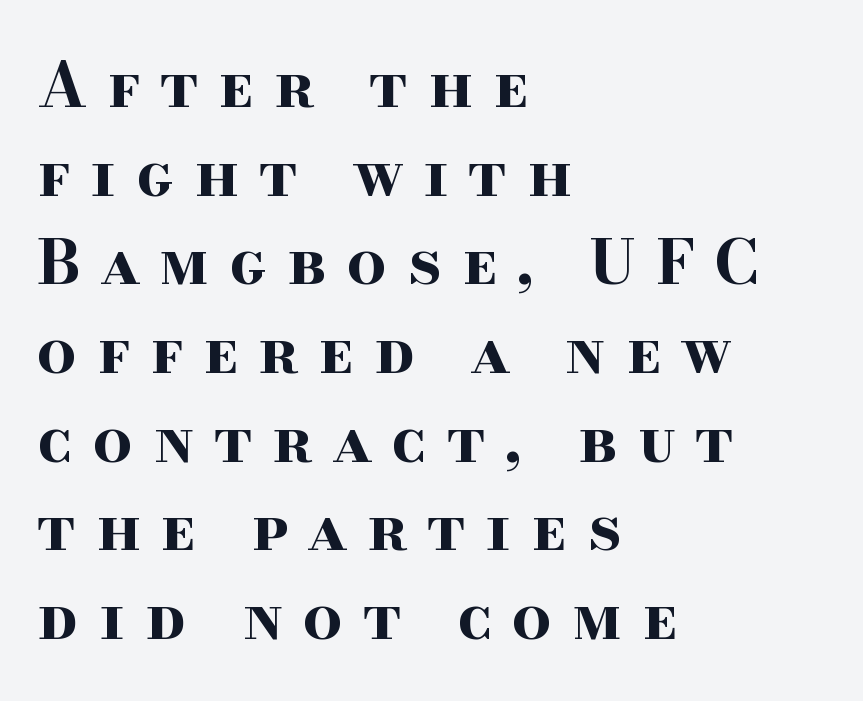
Font category for this specimen: serif. If you drew a ruler down the left edge, every line would touch it. The font is running at its bold setting. The letters advance in unequal steps, a hallmark of proportional type. A bare baseline throughout the passage.
